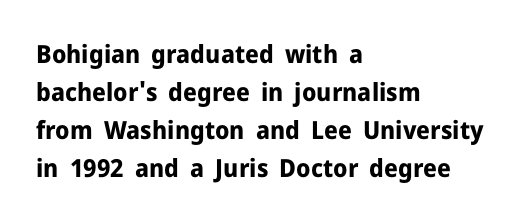
The image shows 25 px bold type, upright; set left-aligned, normal line spacing (1.52x), normal letter spacing, not underlined.
